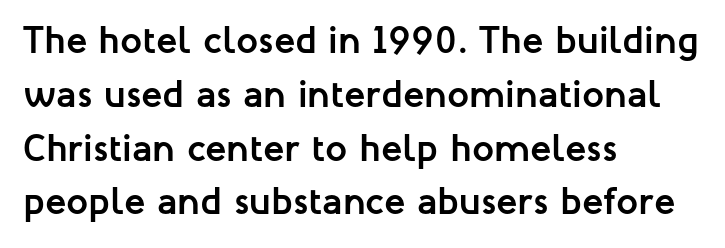
The image shows 39 px semibold sans-serif type, upright; set left-aligned, normal line spacing (1.38x), normal letter spacing, not underlined; low stroke contrast and a medium x-height.
